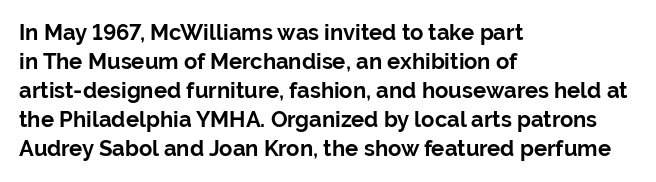
Q: Is the text bold? A: Yes.
Q: Is the text italic (slanted)? A: No, it is upright.
Q: Is the text underlined? A: No.
Q: How is the paragraph aligned? A: Left-aligned.
Q: Is the spacing between letters normal or unusually wide? A: Normal.
Q: Is the spacing between lines tight, normal or loose? A: Normal.
